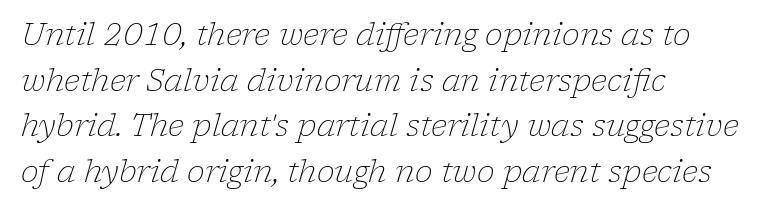
Q: Is the text bold? A: No.
Q: Is the text italic (slanted)? A: Yes, it leans right by about 17 degrees.
Q: Is the typeface a serif or a sans-serif typeface? A: Serif.
Q: Is the text underlined? A: No.
Q: How is the paragraph aligned? A: Left-aligned.
Q: Is the spacing between letters normal or unusually wide? A: Normal.
Q: Is the spacing between lines tight, normal or loose? A: Normal.
Q: Width (condensed, normal, or wide)? A: Normal.
Q: Stroke contrast? A: Low.
Q: x-height? A: Medium.
Q: Monospaced? A: No.
